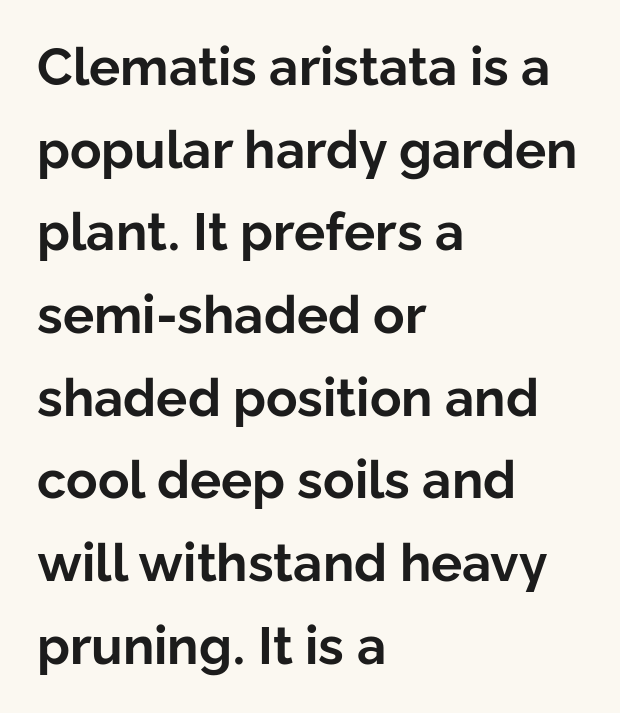
{"serif": "no", "italic": "no", "bold": "yes", "weight": "bold", "width": "normal", "stroke_contrast": "low", "x_height": "medium", "monospaced": "no", "underline": "no", "align": "left", "line_spacing": "normal", "line_spacing_ratio": 1.59, "letter_spacing": "normal", "letter_spacing_em": 0.0, "glyph_px": 52}
